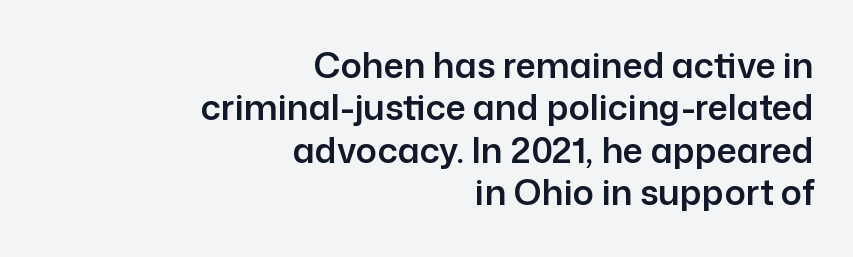
Right-aligned paragraph, ragged on the left. You can tell from the bare stems that sans-serif type was used. A typesetter would call this proportional, since set widths differ per character. Ordinary non-slanted type is in use. These lines keep a tight, regular rhythm from letter to letter.
